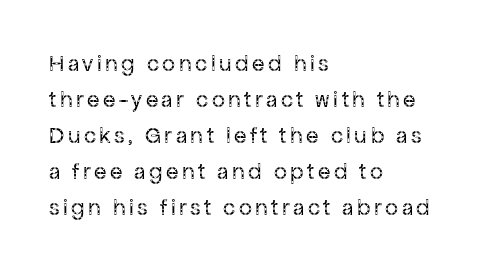
{"italic": "no", "bold": "no", "underline": "no", "align": "left", "line_spacing": "normal", "line_spacing_ratio": 1.57, "glyph_px": 23}
